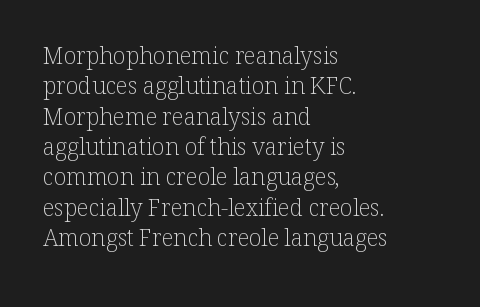
The image shows 23 px text type, upright; set left-aligned, normal line spacing (1.32x), normal letter spacing, not underlined.
